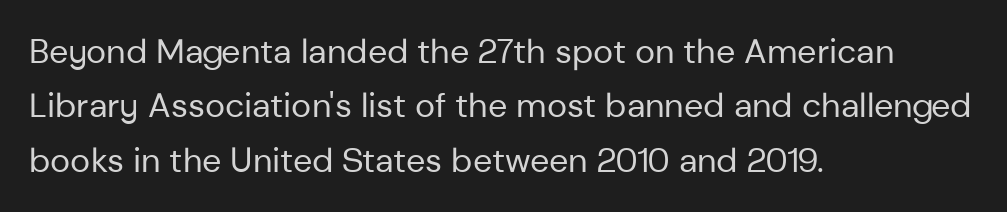
Q: Is the text bold? A: No.
Q: Is the text italic (slanted)? A: No, it is upright.
Q: Is the typeface a serif or a sans-serif typeface? A: Sans-serif.
Q: Is the text underlined? A: No.
Q: How is the paragraph aligned? A: Left-aligned.
Q: Is the spacing between letters normal or unusually wide? A: Normal.
Q: Is the spacing between lines tight, normal or loose? A: Normal.
Q: Width (condensed, normal, or wide)? A: Normal.
Q: Stroke contrast? A: Low.
Q: x-height? A: Medium.
Q: Monospaced? A: No.
